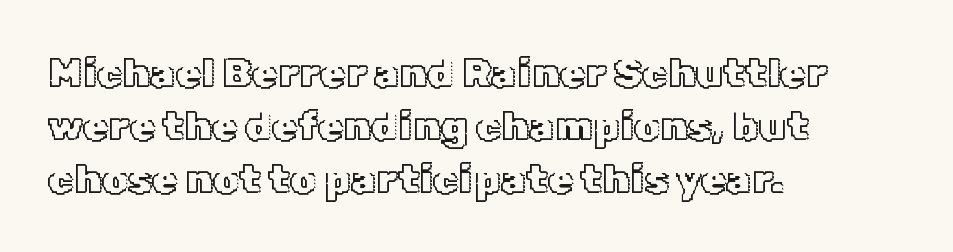
The image shows 41 px text type, upright; set left-aligned, normal line spacing (1.29x), normal letter spacing, not underlined; a medium x-height.
